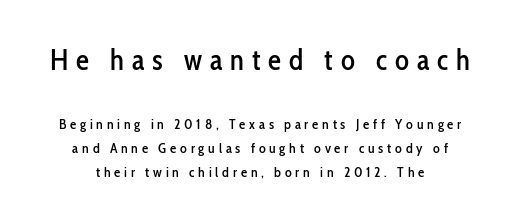
{"serif": "no", "italic": "no", "width": "condensed", "stroke_contrast": "low", "x_height": "medium", "monospaced": "no", "underline": "no", "line_spacing_ratio": 1.72, "letter_spacing": "wide", "letter_spacing_em": 0.27, "larger_block": "first", "size_ratio": 2.07, "glyph_px": 29}
